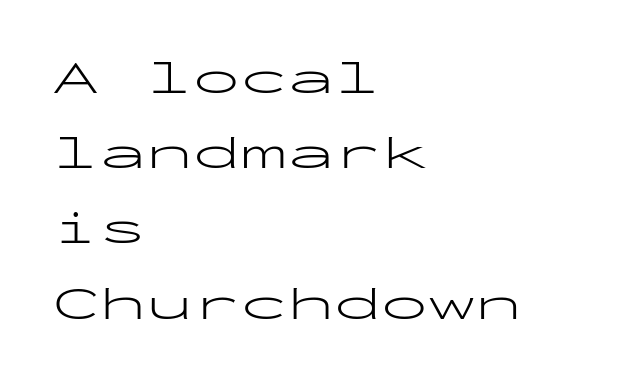
{"serif": "no", "italic": "no", "bold": "no", "weight": "light", "width": "wide", "stroke_contrast": "low", "x_height": "medium", "monospaced": "yes", "underline": "no", "align": "left", "line_spacing": "normal", "line_spacing_ratio": 1.6, "letter_spacing": "normal", "letter_spacing_em": 0.0, "glyph_px": 47}
